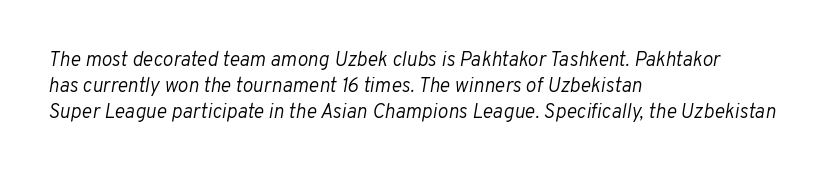
{"italic": "yes", "lean": "right", "slant_degrees": 10, "bold": "no", "underline": "no", "align": "left", "line_spacing": "normal", "line_spacing_ratio": 1.3, "letter_spacing": "normal", "letter_spacing_em": 0.0, "glyph_px": 20}
